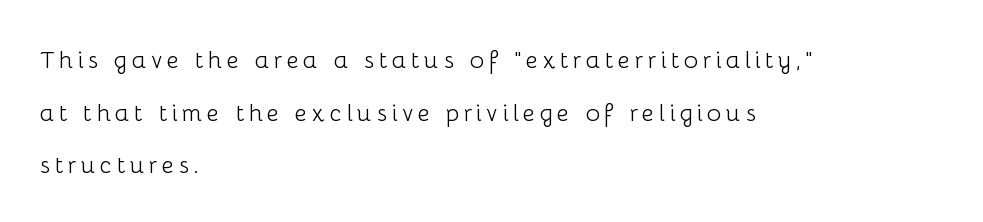
The image shows 24 px text type, upright; set left-aligned, loose line spacing (2.19x), not underlined.
